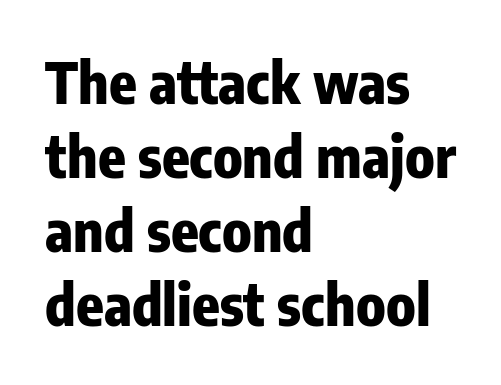
{"serif": "no", "italic": "no", "bold": "yes", "weight": "heavy", "width": "condensed", "stroke_contrast": "low", "x_height": "medium", "monospaced": "no", "underline": "no", "align": "left", "line_spacing": "normal", "line_spacing_ratio": 1.3, "letter_spacing": "normal", "letter_spacing_em": 0.0, "glyph_px": 57}
